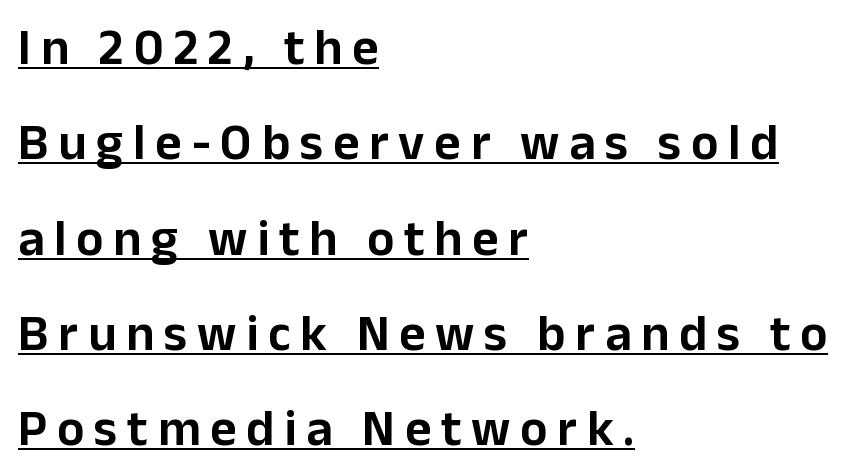
The image shows 51 px sans-serif type, upright; set left-aligned, line spacing 1.87x, underlined; low stroke contrast and a medium x-height.
